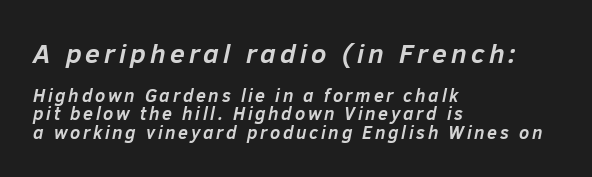
Scale decreases going downward across the two blocks. An italicized treatment has been applied to the whole sample. These words are printed bold, with thick strokes throughout. The strip under each line holds only bare page. Each new line begins almost immediately beneath the previous one.
